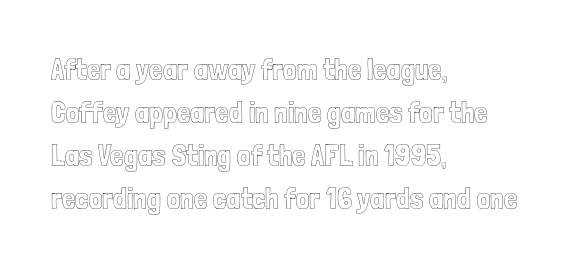
Check under the words: just untouched page. Quick note: interline space is typical. This sample has the flowing, uneven cadence of proportional lettering. How are the letters spaced? Ordinarily, with no added tracking.
